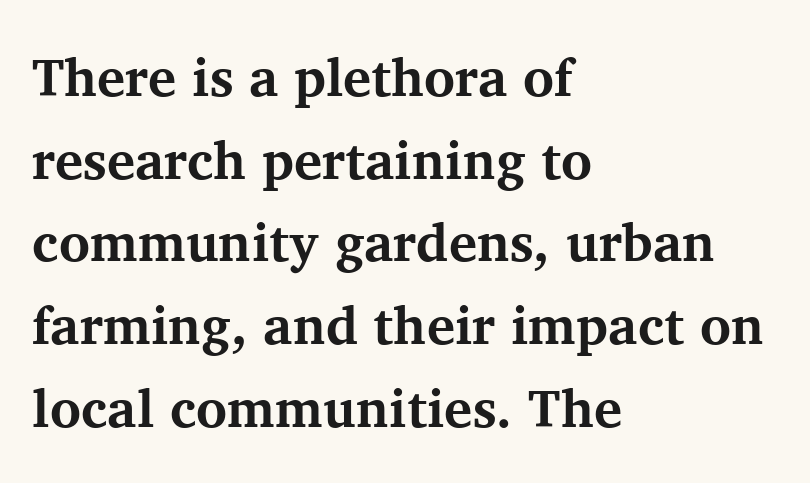
{"serif": "yes", "italic": "no", "bold": "yes", "weight": "bold", "width": "normal", "stroke_contrast": "medium", "x_height": "medium", "monospaced": "no", "underline": "no", "align": "left", "line_spacing": "normal", "line_spacing_ratio": 1.56, "letter_spacing": "normal", "letter_spacing_em": 0.0, "glyph_px": 53}
